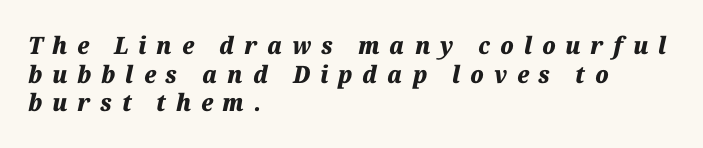
{"italic": "yes", "lean": "right", "slant_degrees": 12, "bold": "yes", "underline": "no", "align": "left", "line_spacing_ratio": 1.19, "letter_spacing": "wide", "letter_spacing_em": 0.41, "glyph_px": 24}
